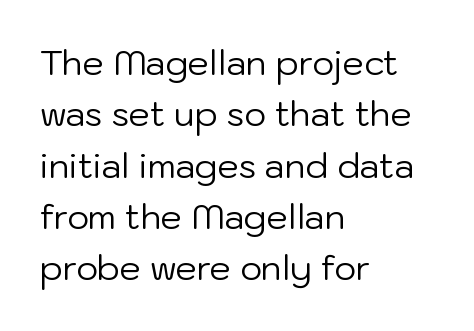
The image shows 34 px regular-weight sans-serif type, upright; set left-aligned, normal line spacing (1.51x), normal letter spacing, not underlined; low stroke contrast and a medium x-height.
